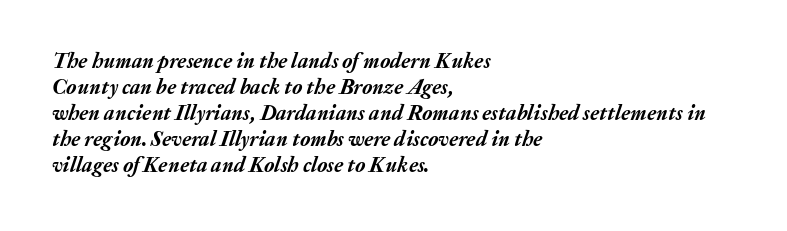
Q: Is the text bold? A: Yes.
Q: Is the text italic (slanted)? A: Yes, it leans right by about 20 degrees.
Q: Is the text underlined? A: No.
Q: How is the paragraph aligned? A: Left-aligned.
Q: Is the spacing between letters normal or unusually wide? A: Normal.
